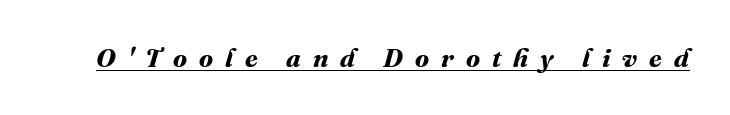
Honestly, the letter spacing is so wide it's the main thing you notice. Every word sits above its own underline. On the weight axis this lands at bold, roughly 700.
